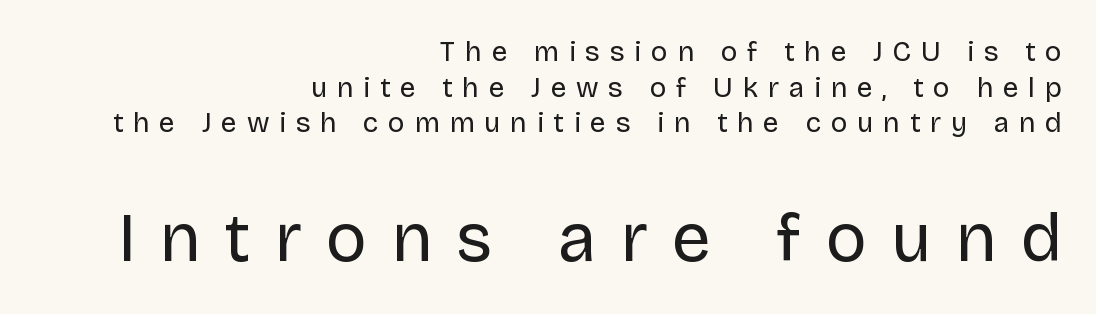
{"serif": "no", "italic": "no", "bold": "no", "weight": "regular", "width": "normal", "stroke_contrast": "low", "x_height": "large", "monospaced": "no", "underline": "no", "align": "right", "line_spacing": "normal", "line_spacing_ratio": 1.27, "letter_spacing": "wide", "letter_spacing_em": 0.35, "larger_block": "second", "size_ratio": 2.46, "glyph_px": 69}
